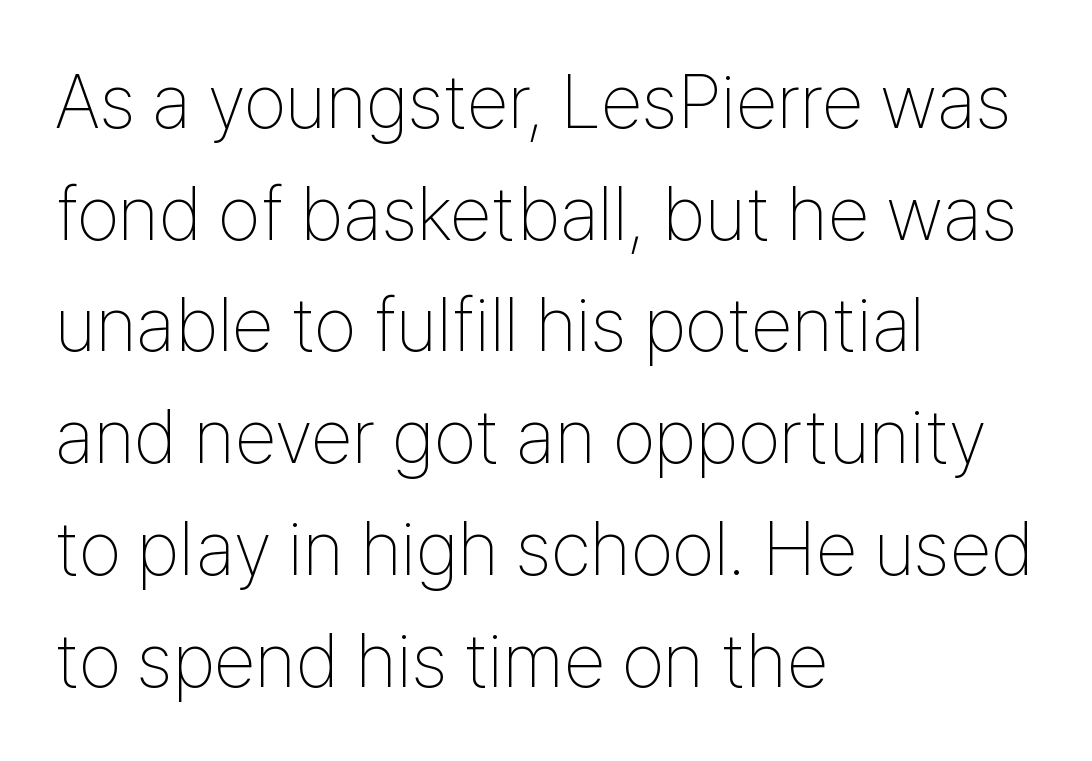
Q: Is the text bold? A: No.
Q: Is the text italic (slanted)? A: No, it is upright.
Q: Is the typeface a serif or a sans-serif typeface? A: Sans-serif.
Q: Is the text underlined? A: No.
Q: How is the paragraph aligned? A: Left-aligned.
Q: Is the spacing between letters normal or unusually wide? A: Normal.
Q: Is the spacing between lines tight, normal or loose? A: Normal.
Q: Width (condensed, normal, or wide)? A: Condensed.
Q: Stroke contrast? A: Low.
Q: x-height? A: Medium.
Q: Monospaced? A: No.
